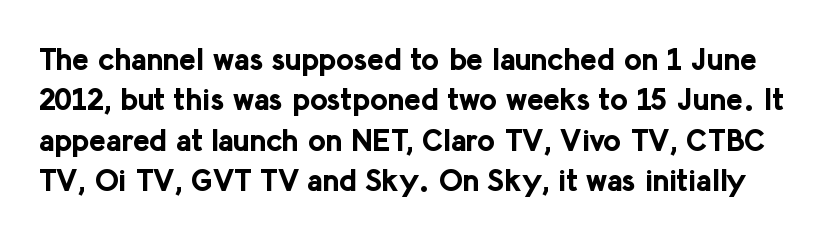
The letterforms sit shoulder to shoulder at normal distance. The typography opts for an upright posture over an oblique one. Lines of text with bare space underneath. Students, this is bold: see how much ink each stroke carries. The font family rendered here belongs to the sans-serif group.
